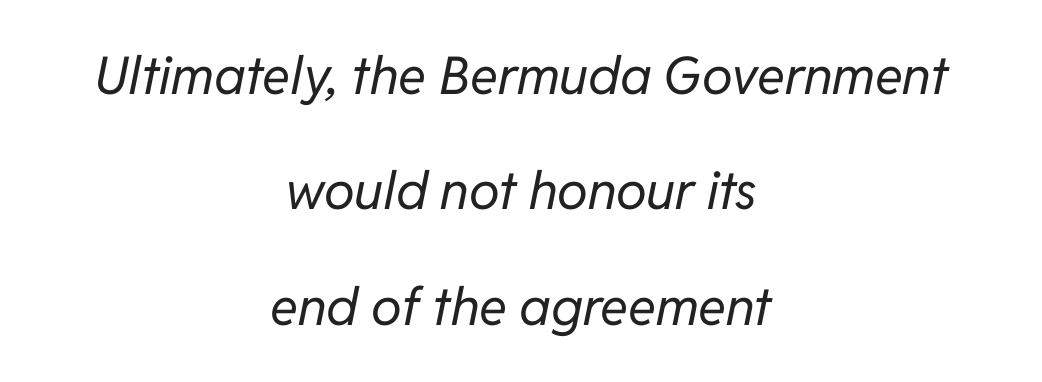
The image shows 52 px regular-weight type, italic (leaning right); set centered, loose line spacing (2.22x), normal letter spacing, not underlined; low stroke contrast and a medium x-height.
